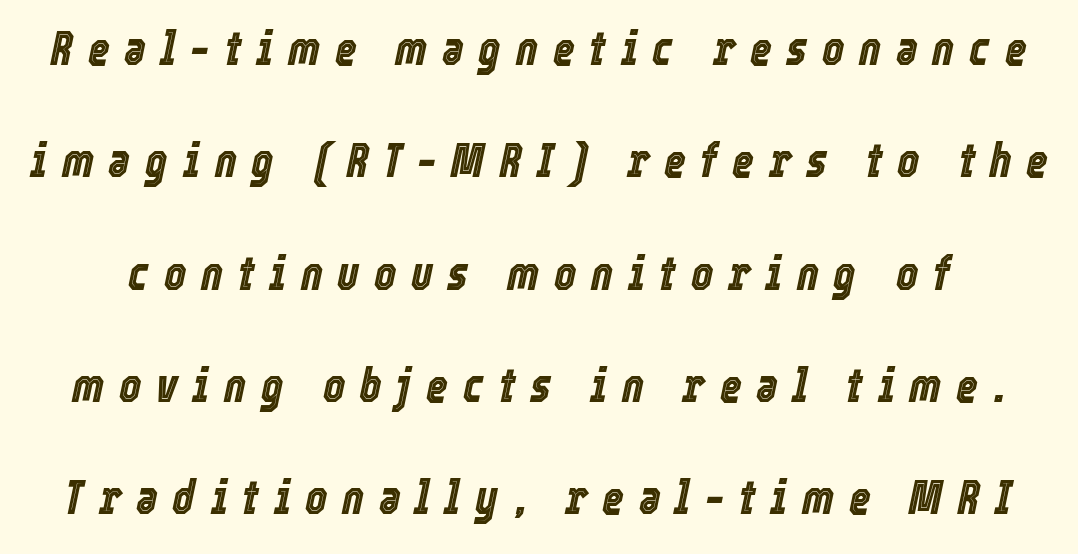
The image shows 47 px condensed type, italic (leaning right); set loose line spacing (2.39x), unusually wide letter spacing (+0.31 em), not underlined; a medium x-height.
